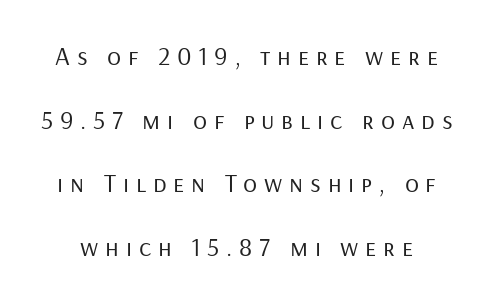
Q: Is the text bold? A: No.
Q: Is the text italic (slanted)? A: No, it is upright.
Q: Is the text underlined? A: No.
Q: Is the spacing between letters normal or unusually wide? A: Unusually wide.
Q: Is the spacing between lines tight, normal or loose? A: Loose.
